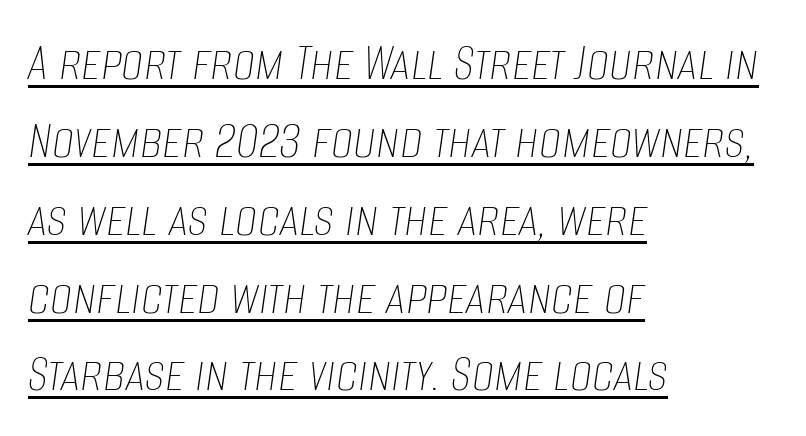
This sample keeps an unexceptional amount of space between lines. The rendering uses the underline text-decoration. These lines are set flush left with a ragged right edge. Here the designer chose a conventional face with non-uniform glyph widths.
